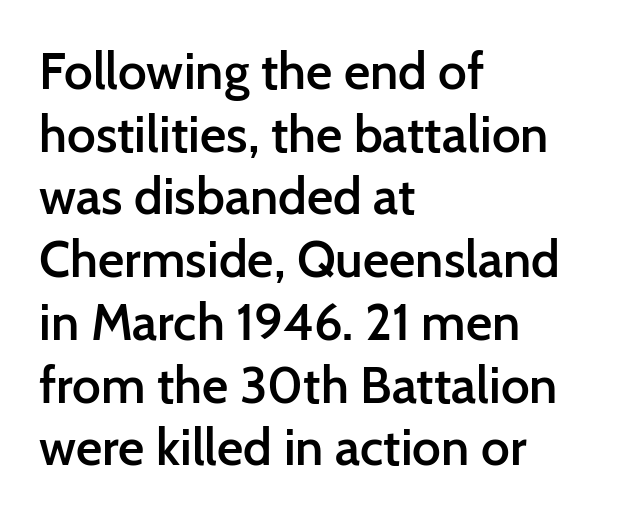
Caption: standard tracking, unaltered. The passage shown is typed in a proportional face where columns would drift. Just letters on the line, the space beneath them empty. The typeface chosen for these lines omits serifs. Compared with a centered layout, this one pins lines to the left instead. The font is running at a semibold setting, under full bold.
